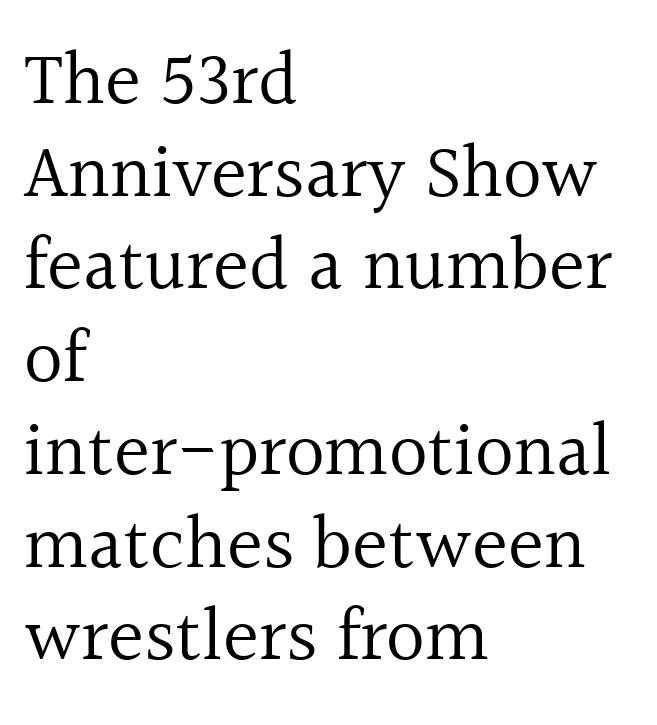
{"serif": "yes", "italic": "no", "bold": "no", "weight": "regular", "width": "normal", "x_height": "medium", "monospaced": "no", "underline": "no", "align": "left", "line_spacing_ratio": 1.22, "letter_spacing": "normal", "letter_spacing_em": 0.0, "glyph_px": 76}
